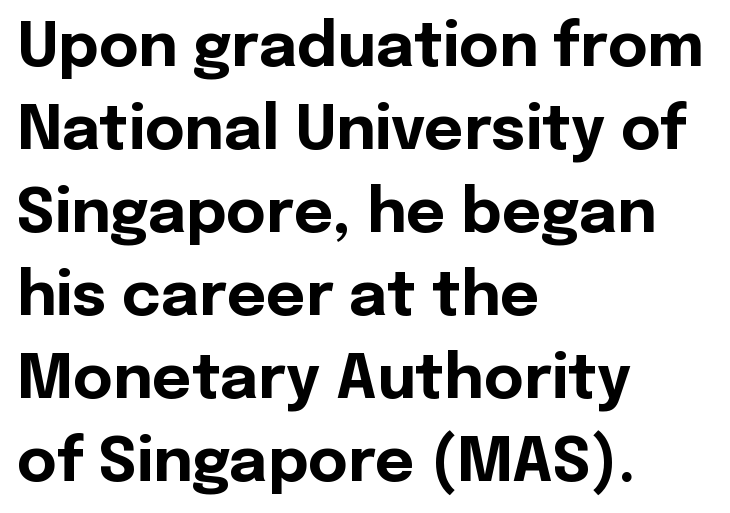
The image shows 61 px bold sans-serif type, upright; set left-aligned, normal line spacing (1.36x), normal letter spacing, not underlined; a medium x-height.
